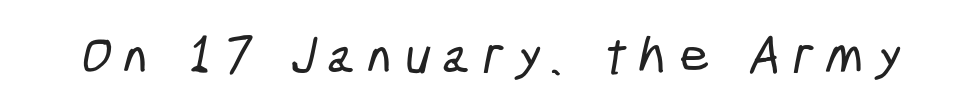
The gaps between neighbouring characters are conspicuously large. Spacing verdict: proportional, widths tailored to each character. The space directly below the letters is spotless. Are there feet on the stems? There aren't — it's a sans.
